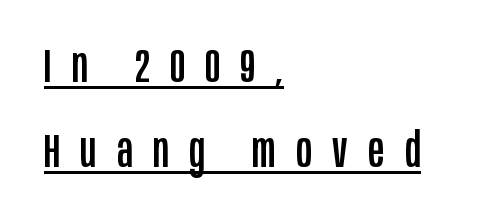
The image shows 47 px condensed sans-serif type, upright; set left-aligned, line spacing 1.81x, unusually wide letter spacing (+0.44 em), underlined; low stroke contrast and a large x-height.
